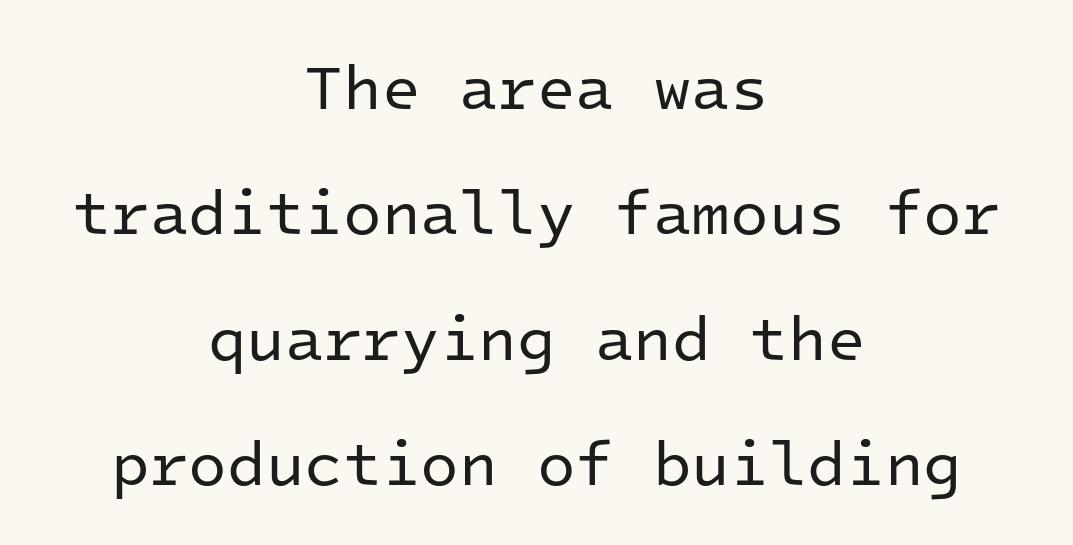
Letters rest on an invisible, unmarked baseline. This rendering leaves character spacing at its baseline value. In terms of leading, this rendering errs on the spacious side. Weight: in the light-to-regular range.
